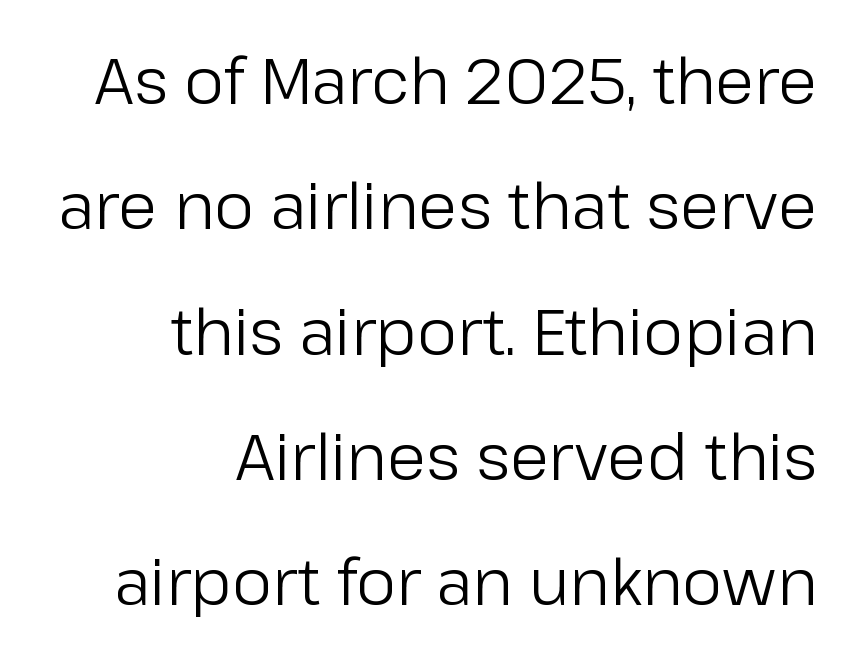
The image shows 63 px regular-weight sans-serif type, upright; set right-aligned, loose line spacing (1.99x), normal letter spacing, not underlined; low stroke contrast and a medium x-height.
